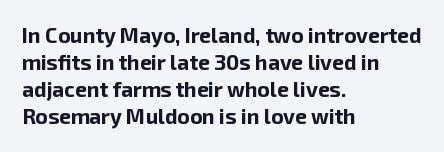
{"italic": "no", "bold": "yes", "underline": "no", "align": "left", "line_spacing": "normal", "line_spacing_ratio": 1.29, "letter_spacing": "normal", "letter_spacing_em": 0.0, "glyph_px": 21}
